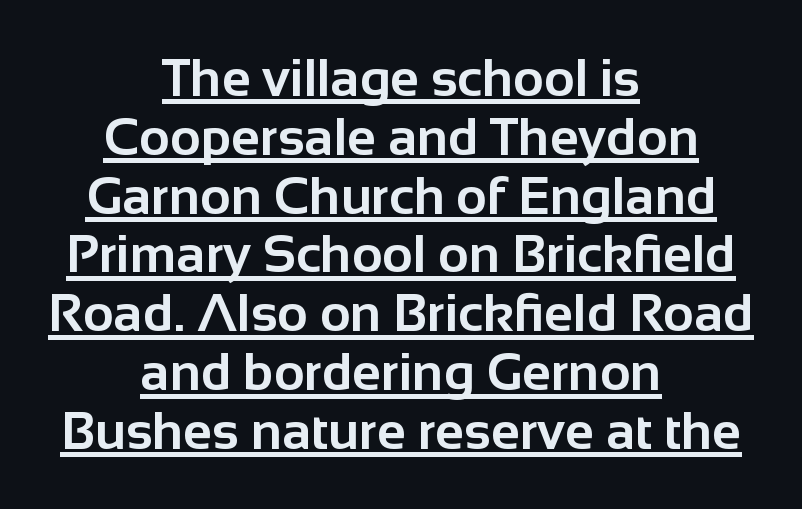
Q: Is the text bold? A: Yes.
Q: Is the text italic (slanted)? A: No, it is upright.
Q: Is the typeface a serif or a sans-serif typeface? A: Sans-serif.
Q: Is the text underlined? A: Yes.
Q: How is the paragraph aligned? A: Centered.
Q: Is the spacing between letters normal or unusually wide? A: Normal.
Q: Is the spacing between lines tight, normal or loose? A: Tight.
Q: Width (condensed, normal, or wide)? A: Normal.
Q: Stroke contrast? A: Low.
Q: x-height? A: Medium.
Q: Monospaced? A: No.
